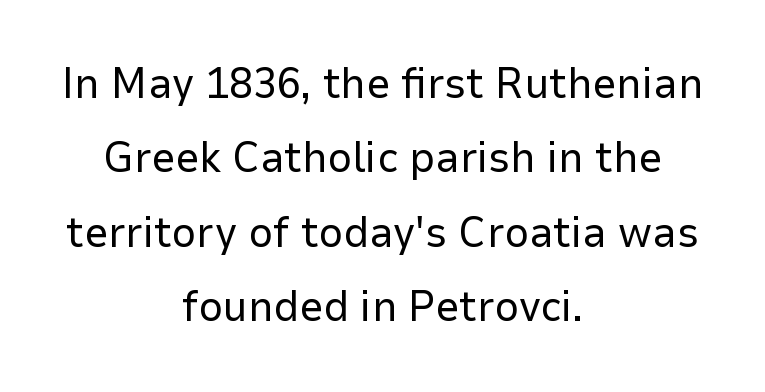
{"serif": "no", "italic": "no", "bold": "no", "weight": "regular", "width": "normal", "stroke_contrast": "low", "x_height": "medium", "monospaced": "no", "underline": "no", "align": "center", "line_spacing_ratio": 1.73, "letter_spacing": "normal", "letter_spacing_em": 0.0, "glyph_px": 43}
